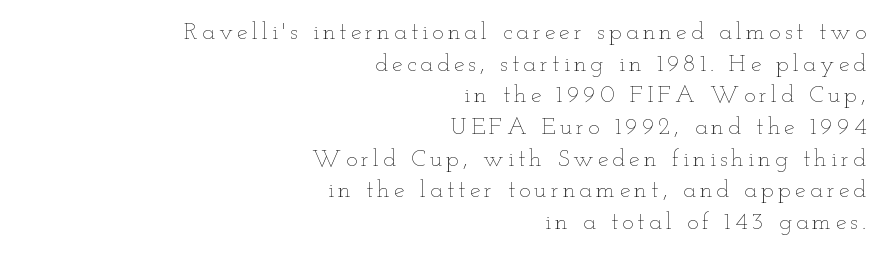
Q: Is the text bold? A: No.
Q: Is the text italic (slanted)? A: No, it is upright.
Q: Is the text underlined? A: No.
Q: How is the paragraph aligned? A: Right-aligned.
Q: Is the spacing between lines tight, normal or loose? A: Normal.
